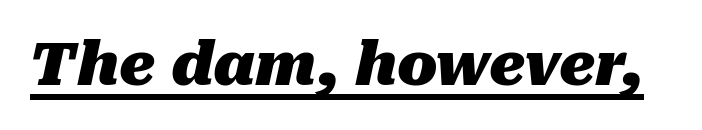
The rendering uses natural spacing where letterforms have individual widths. The letterforms sit shoulder to shoulder at normal distance. In designer terms, the underline attribute is active on this setting. A typesetter would mark this as italic.
